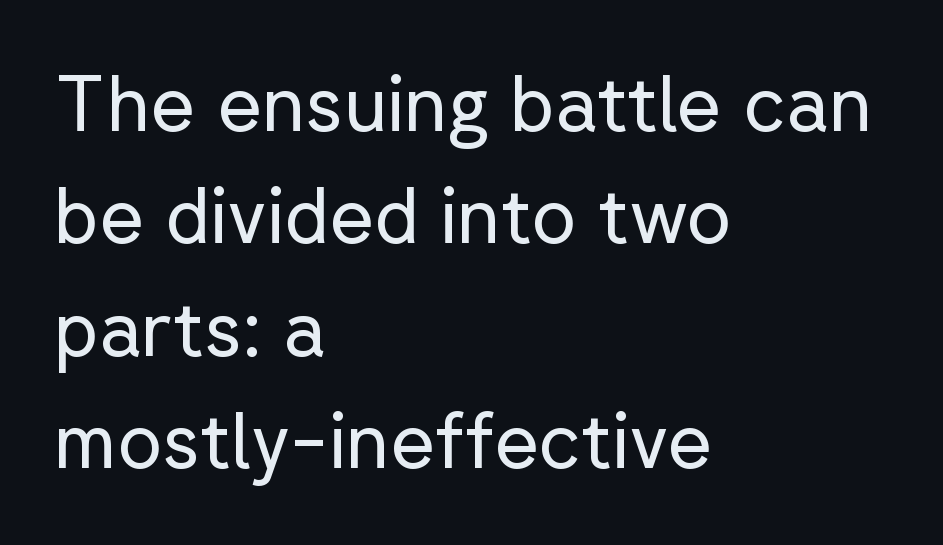
{"serif": "no", "italic": "no", "bold": "no", "weight": "regular", "width": "normal", "stroke_contrast": "low", "x_height": "medium", "monospaced": "no", "underline": "no", "align": "left", "line_spacing": "normal", "line_spacing_ratio": 1.46, "letter_spacing": "normal", "letter_spacing_em": 0.0, "glyph_px": 77}
